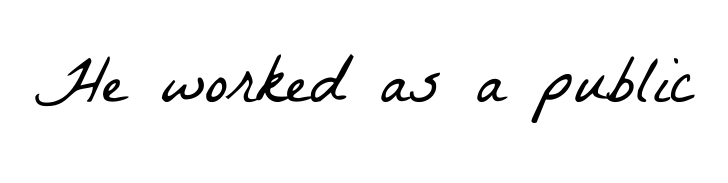
{"serif": "yes", "bold": "no", "weight": "light", "width": "condensed", "stroke_contrast": "low", "x_height": "medium", "monospaced": "no", "underline": "no", "letter_spacing": "normal", "letter_spacing_em": 0.0, "glyph_px": 69}
